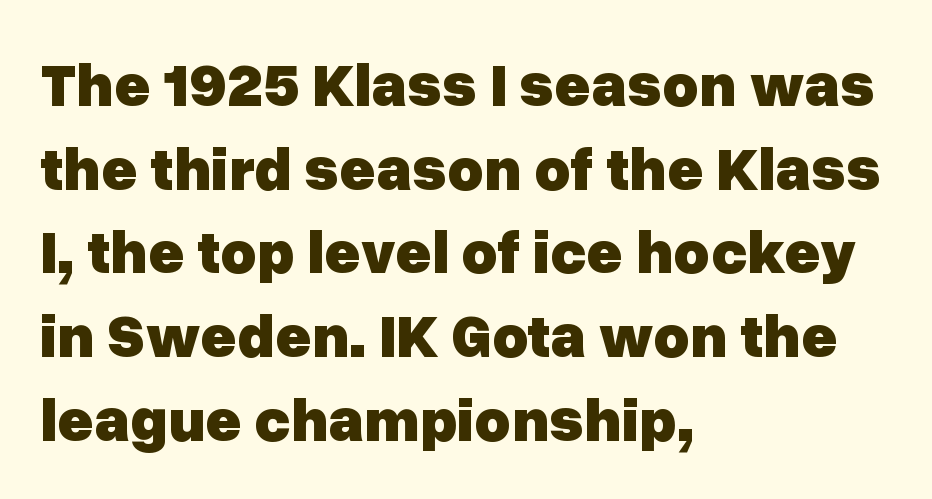
Q: Is the text bold? A: Yes.
Q: Is the text italic (slanted)? A: No, it is upright.
Q: Is the typeface a serif or a sans-serif typeface? A: Sans-serif.
Q: Is the text underlined? A: No.
Q: How is the paragraph aligned? A: Left-aligned.
Q: Is the spacing between letters normal or unusually wide? A: Normal.
Q: Is the spacing between lines tight, normal or loose? A: Normal.
Q: Width (condensed, normal, or wide)? A: Normal.
Q: Stroke contrast? A: Low.
Q: x-height? A: Medium.
Q: Monospaced? A: No.
